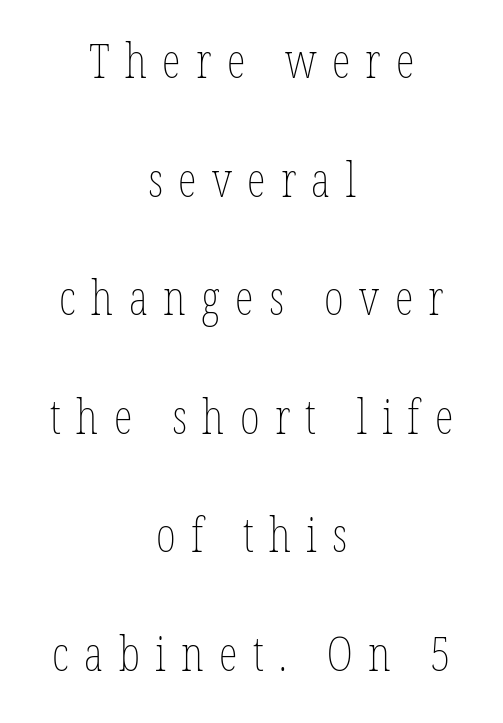
Q: Is the text bold? A: No.
Q: Is the text italic (slanted)? A: No, it is upright.
Q: Is the text underlined? A: No.
Q: How is the paragraph aligned? A: Centered.
Q: Is the spacing between letters normal or unusually wide? A: Unusually wide.
Q: Is the spacing between lines tight, normal or loose? A: Loose.
Q: Width (condensed, normal, or wide)? A: Condensed.
Q: Stroke contrast? A: Low.
Q: x-height? A: Medium.
Q: Monospaced? A: No.
